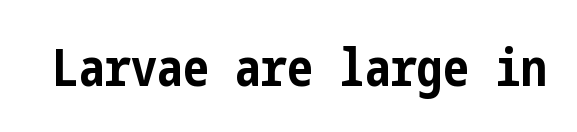
The image shows 52 px bold, condensed sans-serif type, upright; set normal letter spacing, not underlined; low stroke contrast and a medium x-height.
